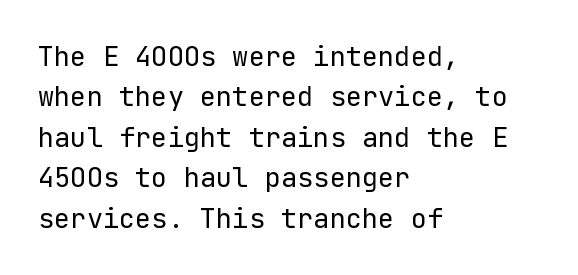
The image shows 27 px text type, upright; set left-aligned, normal line spacing (1.5x), normal letter spacing, not underlined.
